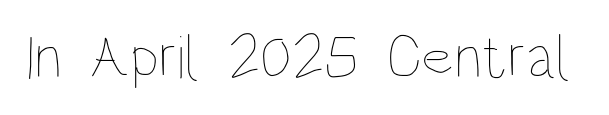
{"italic": "no", "bold": "no", "weight": "thin", "width": "condensed", "stroke_contrast": "low", "x_height": "large", "monospaced": "no", "underline": "no", "letter_spacing": "normal", "letter_spacing_em": 0.0, "glyph_px": 62}
